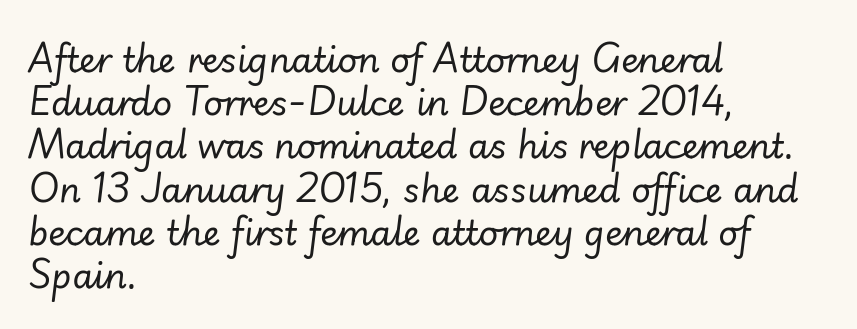
{"italic": "yes", "lean": "right", "slant_degrees": 7, "bold": "no", "weight": "regular", "width": "normal", "stroke_contrast": "low", "x_height": "small", "monospaced": "no", "underline": "no", "align": "left", "line_spacing": "normal", "line_spacing_ratio": 1.27, "letter_spacing": "normal", "letter_spacing_em": 0.0, "glyph_px": 34}
